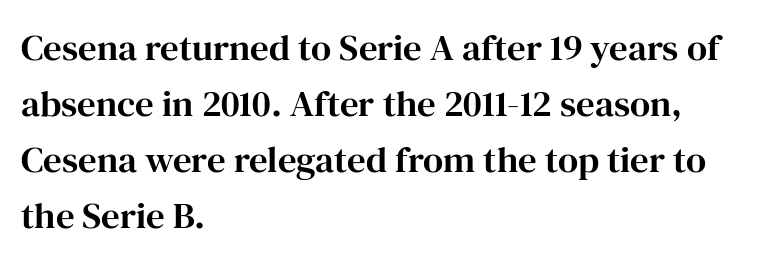
The image shows 37 px serif type, upright; set left-aligned, normal line spacing (1.51x), normal letter spacing, not underlined; high stroke contrast and a medium x-height.
